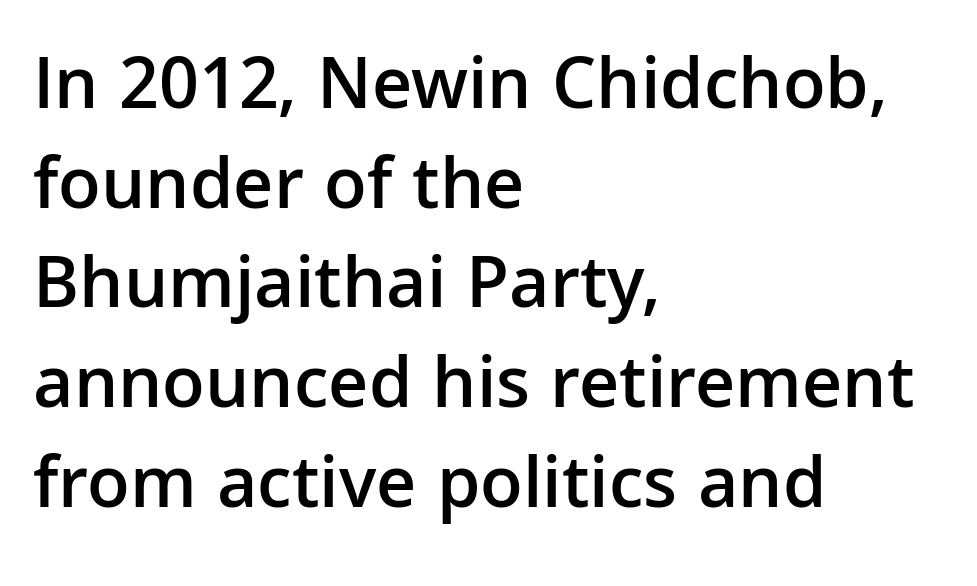
The image shows 75 px semibold sans-serif type, upright; set left-aligned, normal line spacing (1.33x), normal letter spacing, not underlined; low stroke contrast and a medium x-height.
